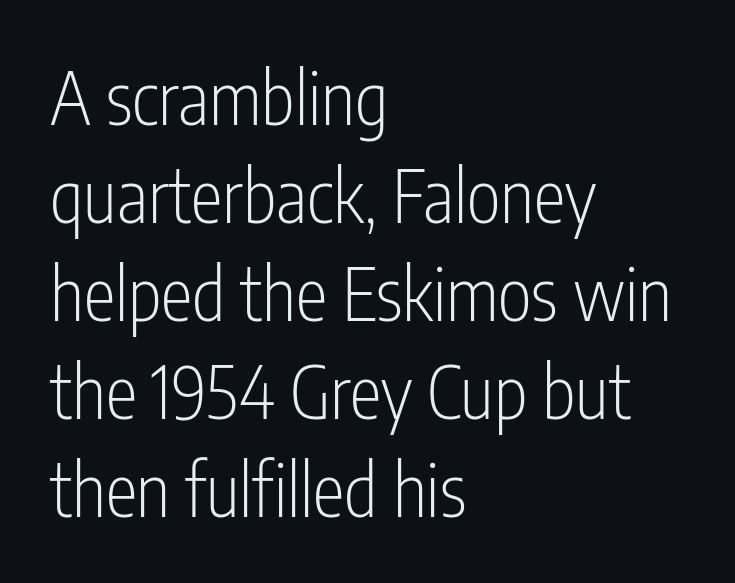
The image shows 72 px light, condensed sans-serif type, upright; set left-aligned, normal line spacing (1.36x), normal letter spacing, not underlined; low stroke contrast and a medium x-height.
